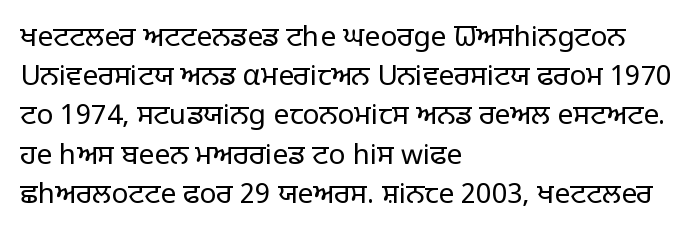
Q: Is the text bold? A: No.
Q: Is the text italic (slanted)? A: No, it is upright.
Q: Is the typeface a serif or a sans-serif typeface? A: Sans-serif.
Q: Is the text underlined? A: No.
Q: How is the paragraph aligned? A: Left-aligned.
Q: Is the spacing between letters normal or unusually wide? A: Normal.
Q: Is the spacing between lines tight, normal or loose? A: Normal.
Q: Width (condensed, normal, or wide)? A: Normal.
Q: Stroke contrast? A: Low.
Q: x-height? A: Large.
Q: Monospaced? A: No.
